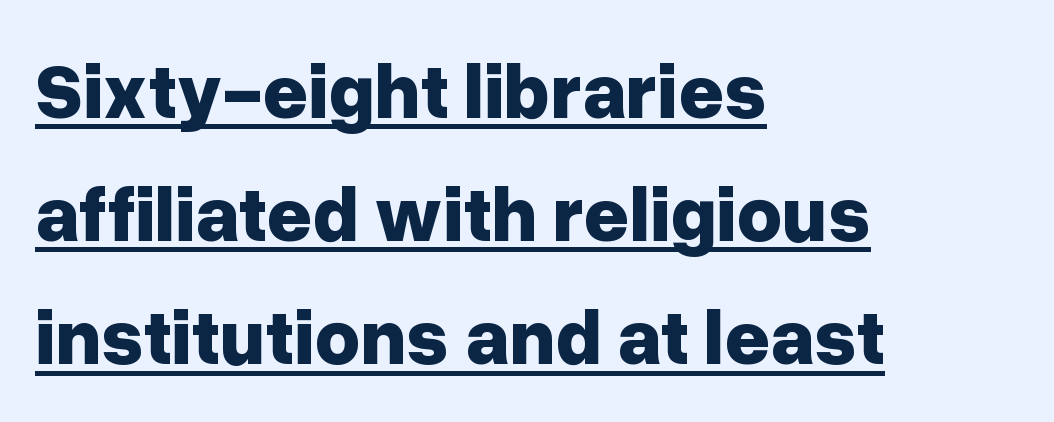
The image shows 78 px bold sans-serif type, upright; set left-aligned, normal line spacing (1.58x), normal letter spacing, underlined; low stroke contrast and a medium x-height.
